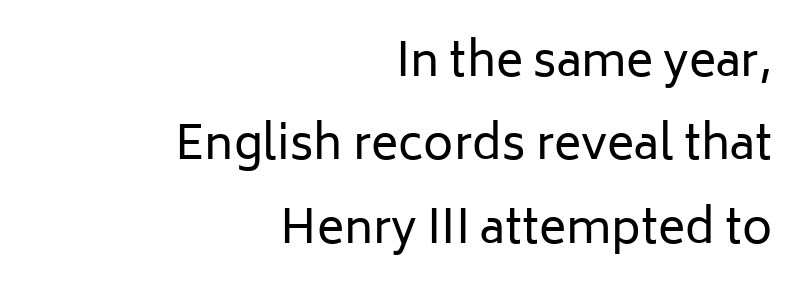
{"serif": "no", "italic": "no", "bold": "no", "weight": "regular", "width": "normal", "stroke_contrast": "low", "x_height": "medium", "monospaced": "no", "underline": "no", "align": "right", "line_spacing_ratio": 1.81, "letter_spacing": "normal", "letter_spacing_em": 0.0, "glyph_px": 46}
